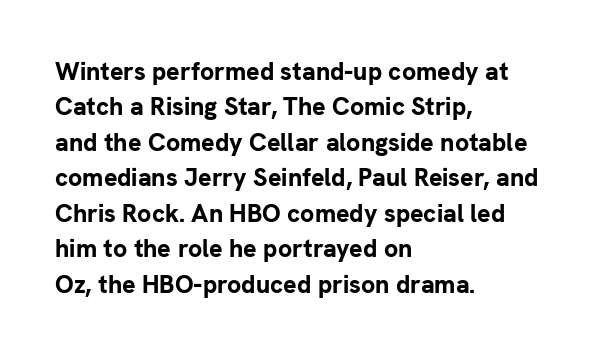
{"italic": "no", "bold": "yes", "underline": "no", "align": "left", "line_spacing": "normal", "line_spacing_ratio": 1.42, "letter_spacing": "normal", "letter_spacing_em": 0.0, "glyph_px": 25}
